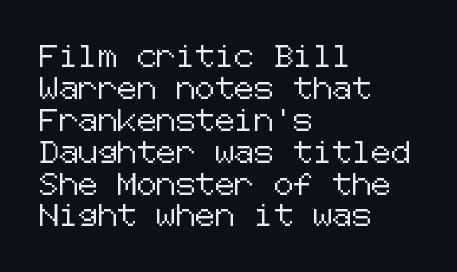
The image shows 22 px text type, upright; set left-aligned, normal line spacing (1.45x), normal letter spacing, not underlined.
